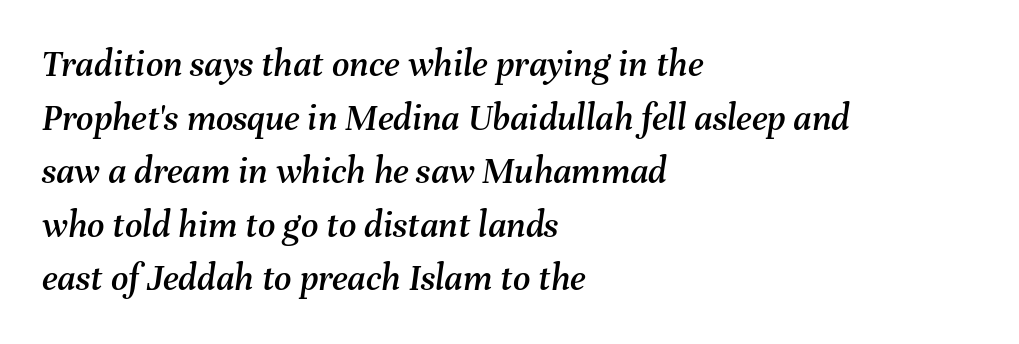
The image shows 38 px text type, italic (leaning right); set left-aligned, normal line spacing (1.41x), normal letter spacing, not underlined; medium stroke contrast and a medium x-height.
